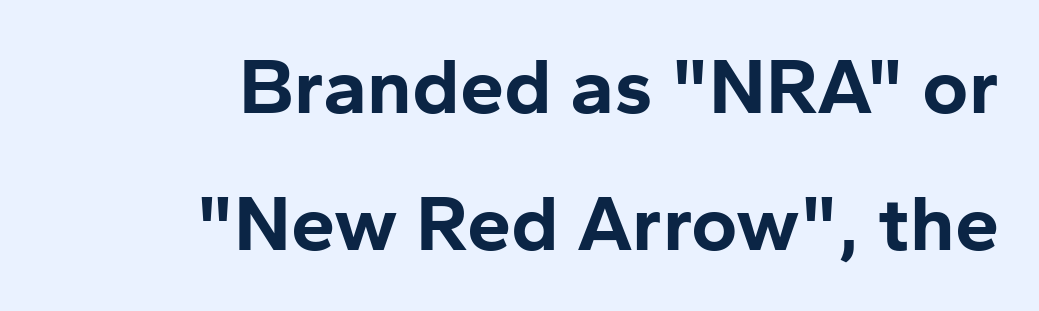
Q: Is the text bold? A: Yes.
Q: Is the text italic (slanted)? A: No, it is upright.
Q: Is the typeface a serif or a sans-serif typeface? A: Sans-serif.
Q: Is the text underlined? A: No.
Q: How is the paragraph aligned? A: Right-aligned.
Q: Is the spacing between letters normal or unusually wide? A: Normal.
Q: Width (condensed, normal, or wide)? A: Normal.
Q: Stroke contrast? A: Low.
Q: x-height? A: Medium.
Q: Monospaced? A: No.
